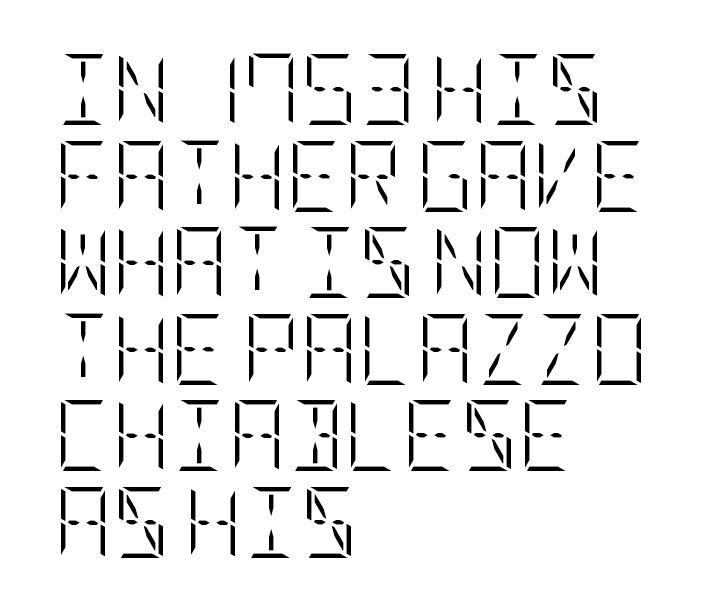
The image shows 71 px light, condensed type, upright; set left-aligned, line spacing 1.22x, normal letter spacing, not underlined; low stroke contrast and a large x-height.
